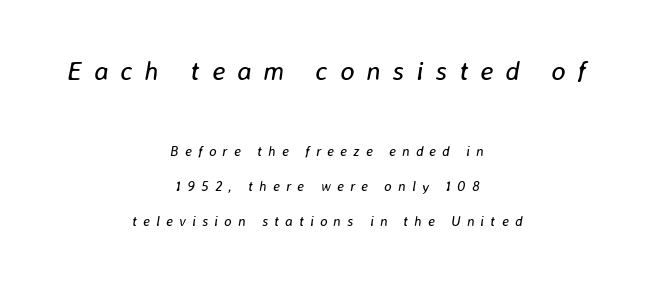
Q: Is the text bold? A: No.
Q: Is the text italic (slanted)? A: Yes, it leans right by about 8 degrees.
Q: Is the text underlined? A: No.
Q: How is the paragraph aligned? A: Centered.
Q: Is the spacing between letters normal or unusually wide? A: Unusually wide.
Q: Is the spacing between lines tight, normal or loose? A: Loose.
Q: Which block of text is set in a larger size, the first (top) or the second (bottom)? A: The first (top) one.
